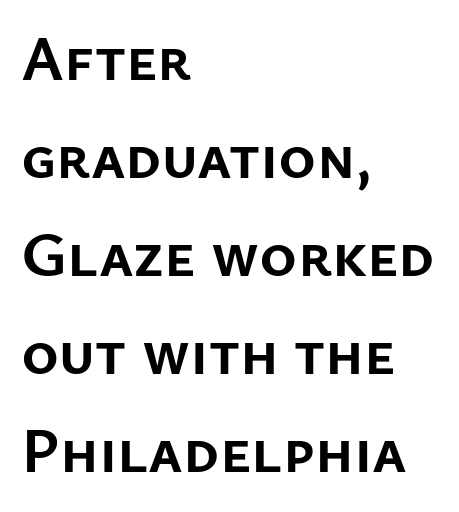
Q: Is the text bold? A: Yes.
Q: Is the text italic (slanted)? A: No, it is upright.
Q: Is the typeface a serif or a sans-serif typeface? A: Sans-serif.
Q: Is the text underlined? A: No.
Q: How is the paragraph aligned? A: Left-aligned.
Q: Is the spacing between letters normal or unusually wide? A: Normal.
Q: Is the spacing between lines tight, normal or loose? A: Normal.
Q: Width (condensed, normal, or wide)? A: Normal.
Q: Stroke contrast? A: Low.
Q: x-height? A: Medium.
Q: Monospaced? A: No.
